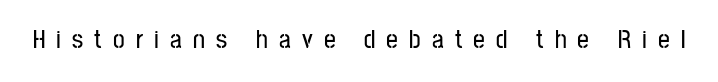
A roman cut, with each character standing at attention. Someone cranked the tracking dial way up on this one. Descender tails drop into unmarked territory.
